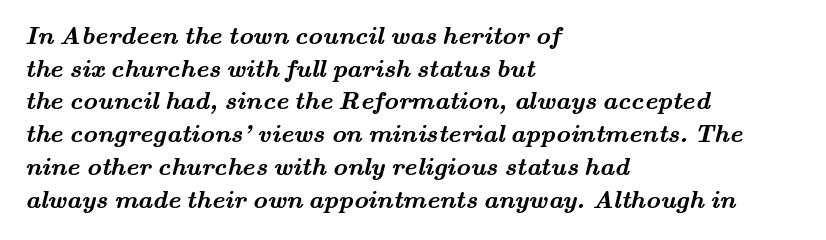
{"bold": "yes", "underline": "no", "align": "left", "line_spacing": "normal", "line_spacing_ratio": 1.31, "letter_spacing": "normal", "letter_spacing_em": 0.0, "glyph_px": 25}
